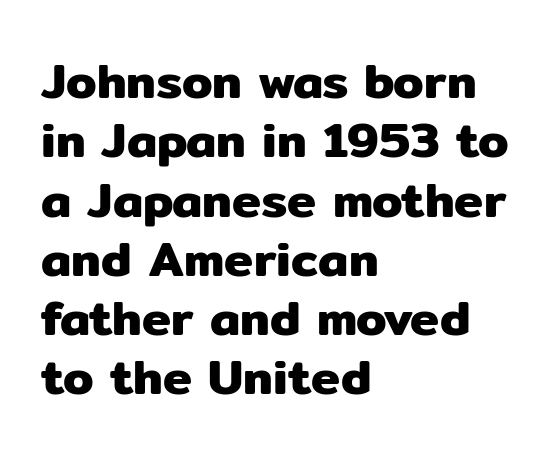
{"serif": "no", "italic": "no", "width": "normal", "stroke_contrast": "low", "x_height": "medium", "monospaced": "no", "underline": "no", "align": "left", "line_spacing_ratio": 1.21, "letter_spacing": "normal", "letter_spacing_em": 0.0, "glyph_px": 49}
